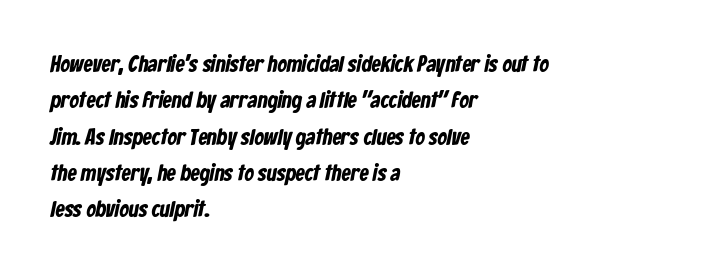
Q: Is the text underlined? A: No.
Q: How is the paragraph aligned? A: Left-aligned.
Q: Is the spacing between letters normal or unusually wide? A: Normal.
Q: Is the spacing between lines tight, normal or loose? A: Normal.
